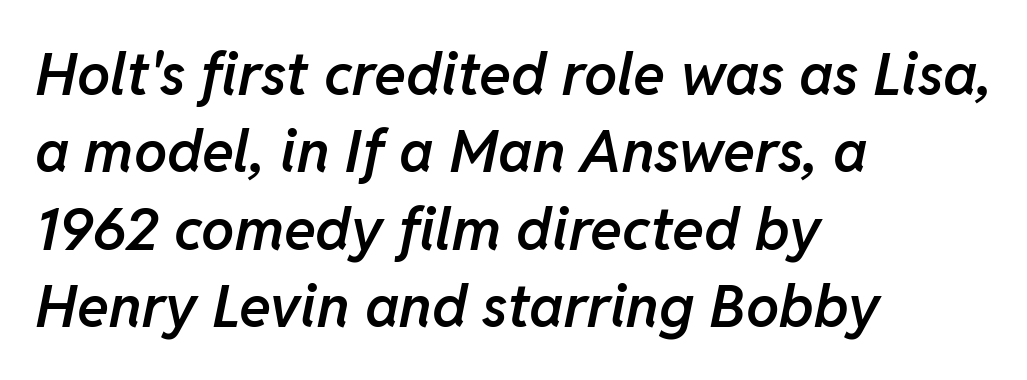
Q: Is the text bold? A: Semi-bold.
Q: Is the text italic (slanted)? A: Yes, it leans right by about 11 degrees.
Q: Is the text underlined? A: No.
Q: How is the paragraph aligned? A: Left-aligned.
Q: Is the spacing between letters normal or unusually wide? A: Normal.
Q: Is the spacing between lines tight, normal or loose? A: Normal.
Q: Width (condensed, normal, or wide)? A: Normal.
Q: Stroke contrast? A: Low.
Q: x-height? A: Medium.
Q: Monospaced? A: No.
